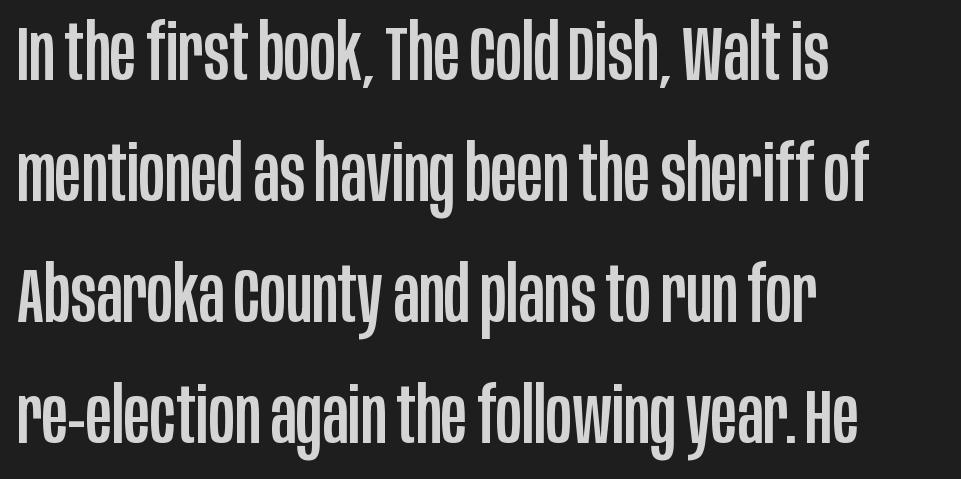
Posture: vertical. Which margin do the lines hug? The left one — the right edge is uneven. Varying glyph widths throughout — classic text-font behaviour. The type is set solid horizontally, with unmodified tracking. Compared with typical paragraphs, the rows here are spaced about the same. Classification — sans serif.
